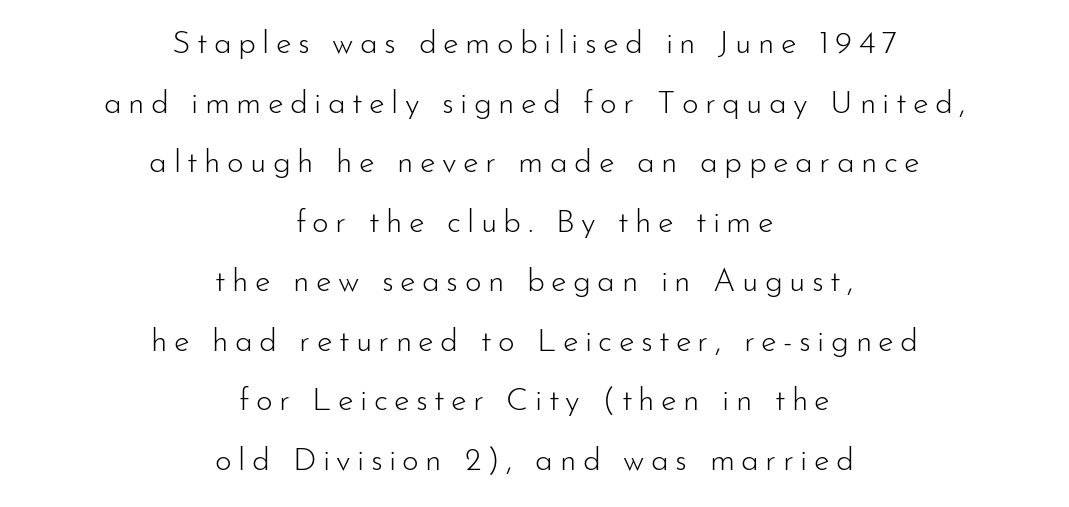
The image shows 32 px light sans-serif type, upright; set centered, line spacing 1.86x, unusually wide letter spacing (+0.2 em), not underlined; low stroke contrast and a small x-height.
